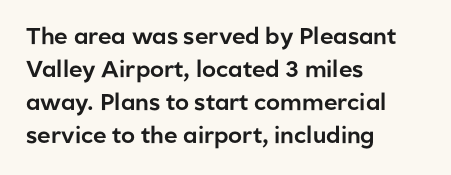
Plain, unruled lines of type. Letter spacing: default. Quick note: interline space is typical. Does the lettering tilt? It doesn't — this is upright. One-word summary of the alignment: left.
